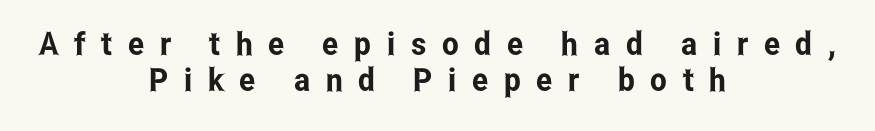
Q: Is the text italic (slanted)? A: No, it is upright.
Q: Is the typeface a serif or a sans-serif typeface? A: Sans-serif.
Q: Is the text underlined? A: No.
Q: How is the paragraph aligned? A: Centered.
Q: Is the spacing between letters normal or unusually wide? A: Unusually wide.
Q: Is the spacing between lines tight, normal or loose? A: Tight.
Q: Width (condensed, normal, or wide)? A: Condensed.
Q: Stroke contrast? A: Low.
Q: x-height? A: Medium.
Q: Monospaced? A: No.
